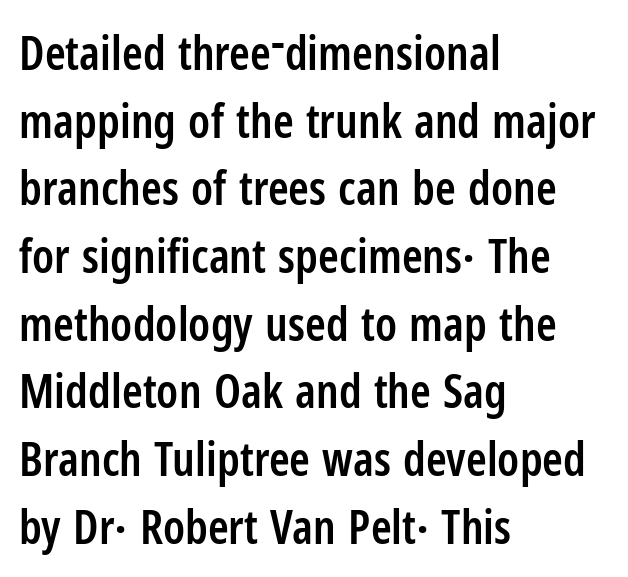
Tracking value appears to be zero — textbook default spacing. Students, this is semibold: more ink than regular, less than bold. Looks like regular typesetting: each glyph gets only the width it needs. Note: no serifs on the glyphs. Is there much room between lines? A standard amount, neither cramped nor airy. In terms of posture, this sample is upright.
